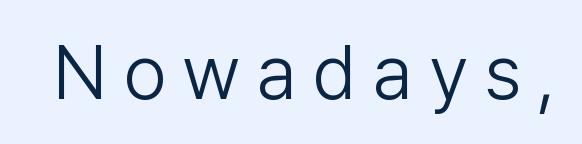
{"serif": "no", "italic": "no", "bold": "no", "weight": "light", "width": "normal", "stroke_contrast": "low", "x_height": "medium", "monospaced": "no", "underline": "no", "letter_spacing": "wide", "letter_spacing_em": 0.21, "glyph_px": 76}
